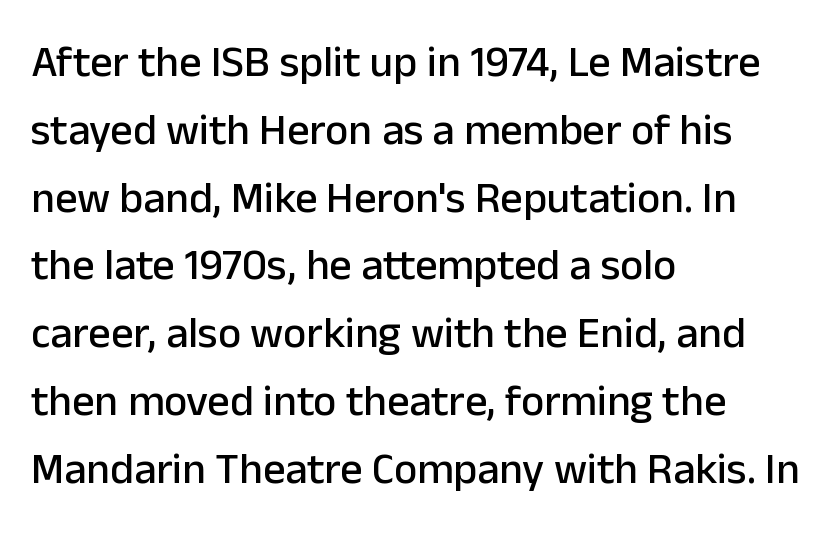
Q: Is the text italic (slanted)? A: No, it is upright.
Q: Is the typeface a serif or a sans-serif typeface? A: Sans-serif.
Q: Is the text underlined? A: No.
Q: How is the paragraph aligned? A: Left-aligned.
Q: Is the spacing between letters normal or unusually wide? A: Normal.
Q: Is the spacing between lines tight, normal or loose? A: Normal.
Q: Width (condensed, normal, or wide)? A: Normal.
Q: Stroke contrast? A: Low.
Q: x-height? A: Medium.
Q: Monospaced? A: No.
